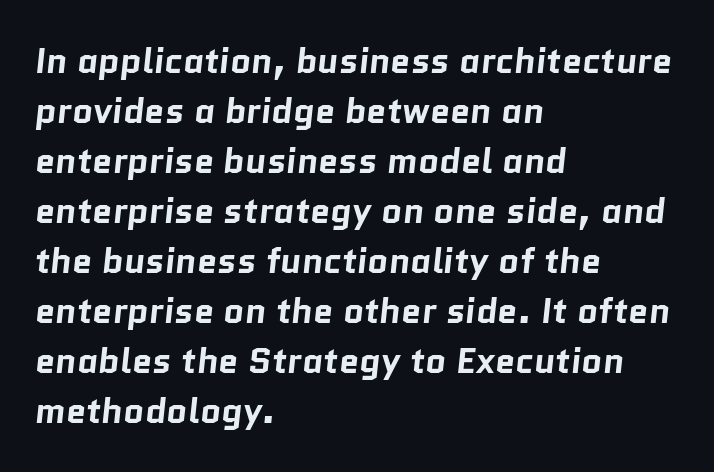
Q: Is the text bold? A: Yes.
Q: Is the typeface a serif or a sans-serif typeface? A: Sans-serif.
Q: Is the text underlined? A: No.
Q: How is the paragraph aligned? A: Left-aligned.
Q: Is the spacing between letters normal or unusually wide? A: Normal.
Q: Is the spacing between lines tight, normal or loose? A: Normal.
Q: Width (condensed, normal, or wide)? A: Normal.
Q: Stroke contrast? A: Low.
Q: x-height? A: Medium.
Q: Monospaced? A: No.
